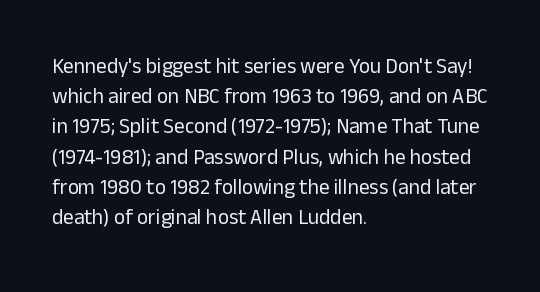
Q: Is the text bold? A: No.
Q: Is the text italic (slanted)? A: No, it is upright.
Q: Is the text underlined? A: No.
Q: How is the paragraph aligned? A: Left-aligned.
Q: Is the spacing between letters normal or unusually wide? A: Normal.
Q: Is the spacing between lines tight, normal or loose? A: Normal.
